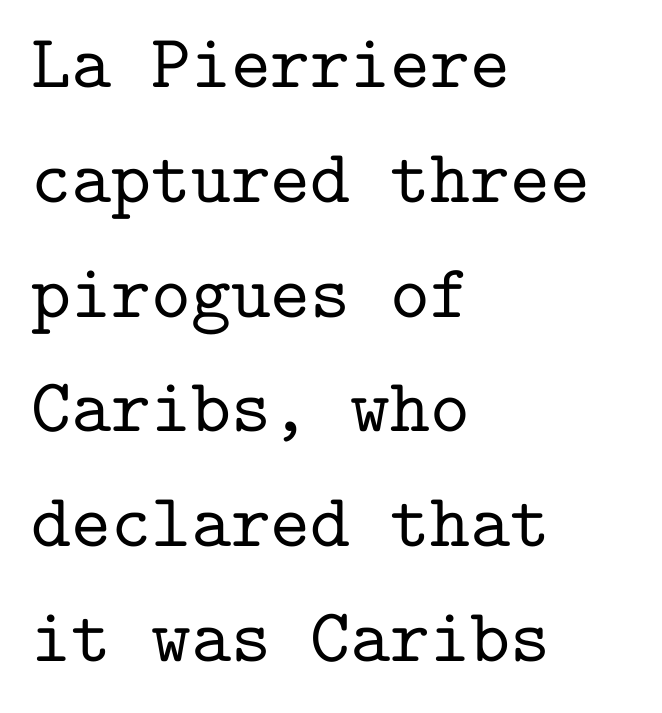
Q: Is the text italic (slanted)? A: No, it is upright.
Q: Is the typeface a serif or a sans-serif typeface? A: Serif.
Q: Is the text underlined? A: No.
Q: How is the paragraph aligned? A: Left-aligned.
Q: Is the spacing between letters normal or unusually wide? A: Normal.
Q: Is the spacing between lines tight, normal or loose? A: Normal.
Q: Width (condensed, normal, or wide)? A: Normal.
Q: Stroke contrast? A: Low.
Q: x-height? A: Medium.
Q: Monospaced? A: Yes.
